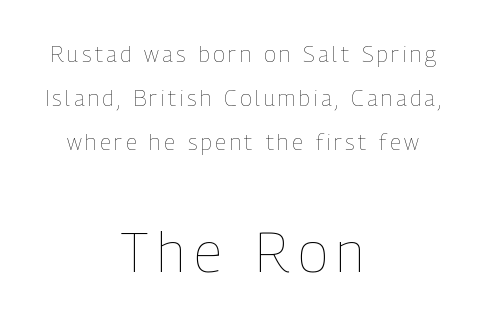
{"italic": "no", "bold": "no", "weight": "thin", "width": "condensed", "stroke_contrast": "low", "x_height": "medium", "monospaced": "no", "underline": "no", "align": "center", "line_spacing": "loose", "line_spacing_ratio": 2.01, "larger_block": "second", "size_ratio": 2.55, "glyph_px": 56}
